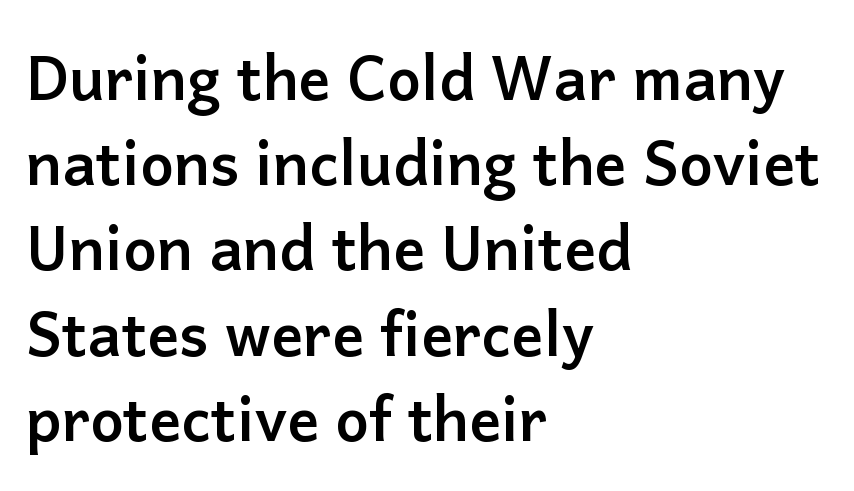
The image shows 60 px semibold sans-serif type, upright; set left-aligned, normal line spacing (1.42x), normal letter spacing, not underlined; low stroke contrast and a medium x-height.
